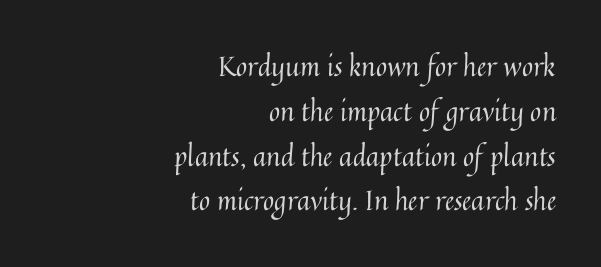
The image shows 27 px text type; set right-aligned, normal line spacing (1.66x), normal letter spacing, not underlined.
